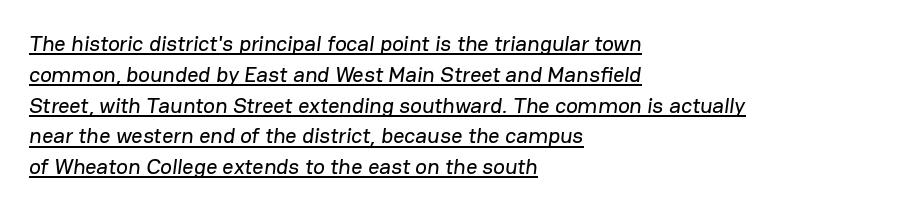
The image shows 22 px text type; set left-aligned, normal line spacing (1.4x), normal letter spacing, underlined.
